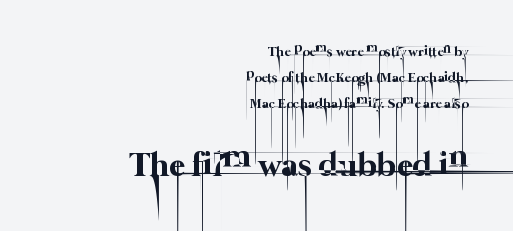
Q: Is the text bold? A: No.
Q: Is the text underlined? A: No.
Q: How is the paragraph aligned? A: Right-aligned.
Q: Is the spacing between letters normal or unusually wide? A: Normal.
Q: Which block of text is set in a larger size, the first (top) or the second (bottom)? A: The second (bottom) one.
Q: Width (condensed, normal, or wide)? A: Normal.
Q: Stroke contrast? A: Low.
Q: x-height? A: Medium.
Q: Monospaced? A: No.
